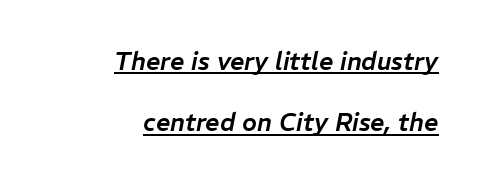
The image shows 25 px text type, italic (leaning right); set right-aligned, loose line spacing (2.45x), normal letter spacing, underlined.
